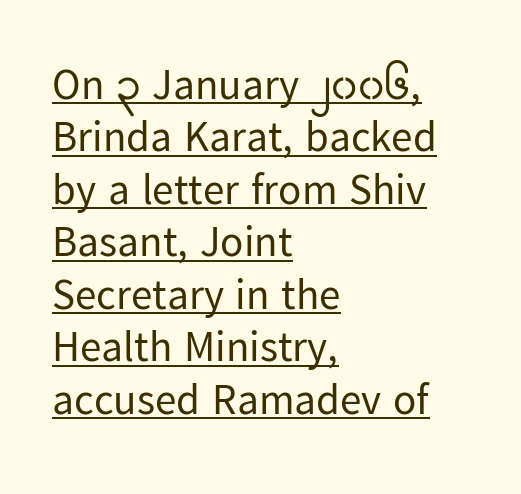
{"serif": "no", "italic": "no", "bold": "no", "weight": "regular", "width": "normal", "stroke_contrast": "low", "x_height": "medium", "monospaced": "no", "underline": "yes", "align": "left", "line_spacing_ratio": 1.22, "letter_spacing": "normal", "letter_spacing_em": 0.0, "glyph_px": 43}
